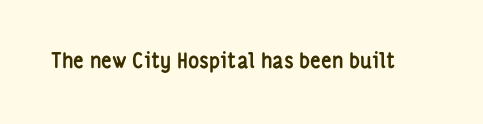
{"italic": "no", "bold": "yes", "underline": "no", "letter_spacing": "normal", "letter_spacing_em": 0.0, "glyph_px": 21}
